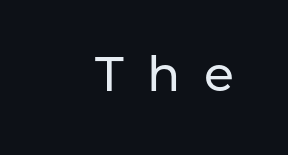
The image shows 49 px sans-serif type, upright; set unusually wide letter spacing (+0.48 em), not underlined; low stroke contrast and a medium x-height.
